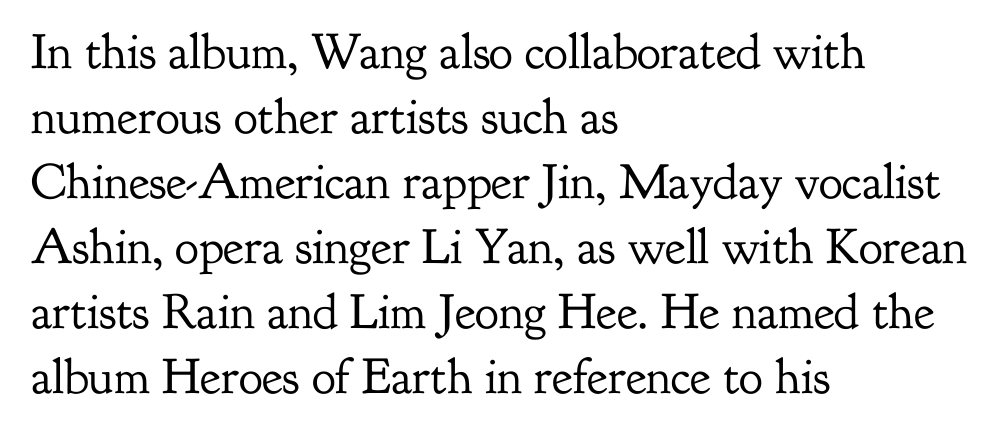
Q: Is the text bold? A: No.
Q: Is the text italic (slanted)? A: No, it is upright.
Q: Is the typeface a serif or a sans-serif typeface? A: Serif.
Q: Is the text underlined? A: No.
Q: How is the paragraph aligned? A: Left-aligned.
Q: Is the spacing between letters normal or unusually wide? A: Normal.
Q: Is the spacing between lines tight, normal or loose? A: Normal.
Q: Width (condensed, normal, or wide)? A: Normal.
Q: Stroke contrast? A: Low.
Q: x-height? A: Small.
Q: Monospaced? A: No.
